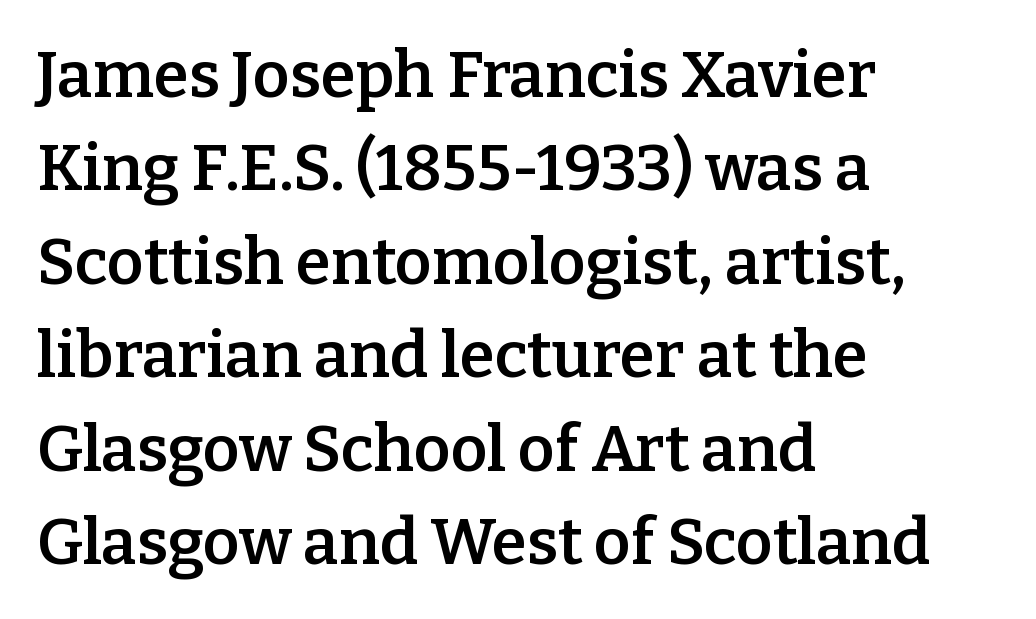
{"serif": "yes", "italic": "no", "bold": "semi", "weight": "semibold", "width": "normal", "stroke_contrast": "low", "x_height": "medium", "monospaced": "no", "underline": "no", "align": "left", "line_spacing": "normal", "line_spacing_ratio": 1.46, "letter_spacing": "normal", "letter_spacing_em": 0.0, "glyph_px": 64}
